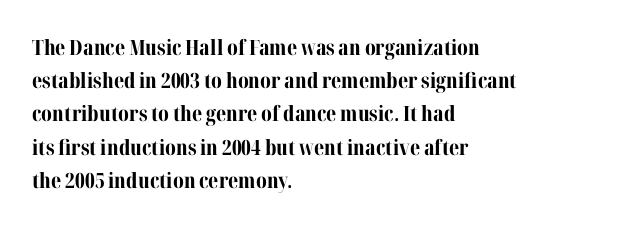
Q: Is the text bold? A: Yes.
Q: Is the text italic (slanted)? A: No, it is upright.
Q: Is the text underlined? A: No.
Q: How is the paragraph aligned? A: Left-aligned.
Q: Is the spacing between letters normal or unusually wide? A: Normal.
Q: Is the spacing between lines tight, normal or loose? A: Normal.
